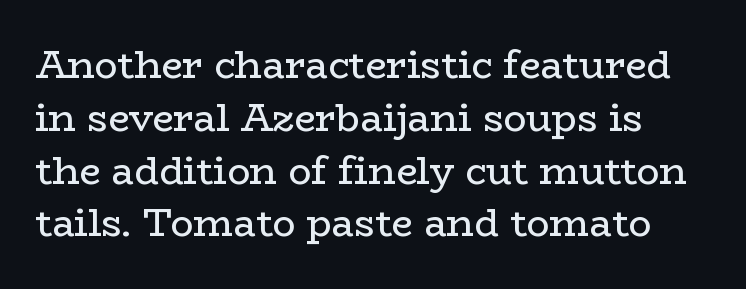
Vertical stems look standard width or narrower in stroke. Think of a printed novel: that variable character pitch is what you see here. The type family on display is of the serif kind. Clear beneath every line of the passage.
